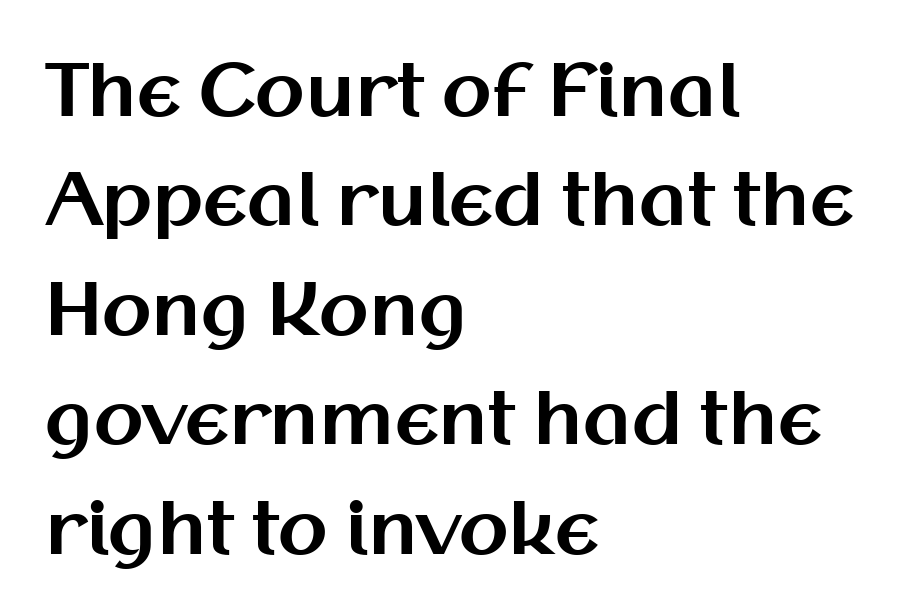
The typeface chosen for these lines omits serifs. No italicization has been applied; the sample stays upright. The letters sit at their default tracking, neither squeezed nor spread. The area under the type is left untouched. A classic flush-left, rag-right setting is used for this passage. Emphasis by weight is at full strength: bold.
